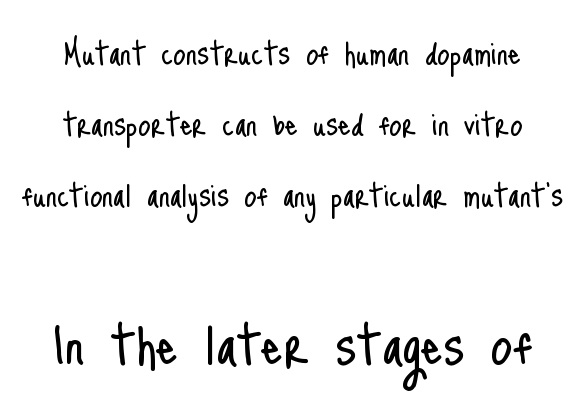
{"serif": "no", "italic": "no", "bold": "no", "weight": "light", "width": "condensed", "stroke_contrast": "low", "x_height": "small", "monospaced": "no", "underline": "no", "align": "center", "line_spacing_ratio": 1.77, "letter_spacing": "normal", "letter_spacing_em": 0.0, "larger_block": "second", "size_ratio": 1.75, "glyph_px": 70}
